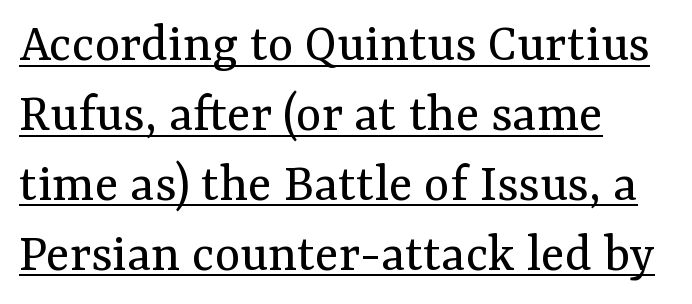
Q: Is the text bold? A: No.
Q: Is the text italic (slanted)? A: No, it is upright.
Q: Is the typeface a serif or a sans-serif typeface? A: Serif.
Q: Is the text underlined? A: Yes.
Q: How is the paragraph aligned? A: Left-aligned.
Q: Is the spacing between letters normal or unusually wide? A: Normal.
Q: Is the spacing between lines tight, normal or loose? A: Normal.
Q: Width (condensed, normal, or wide)? A: Normal.
Q: Stroke contrast? A: Medium.
Q: x-height? A: Medium.
Q: Monospaced? A: No.
